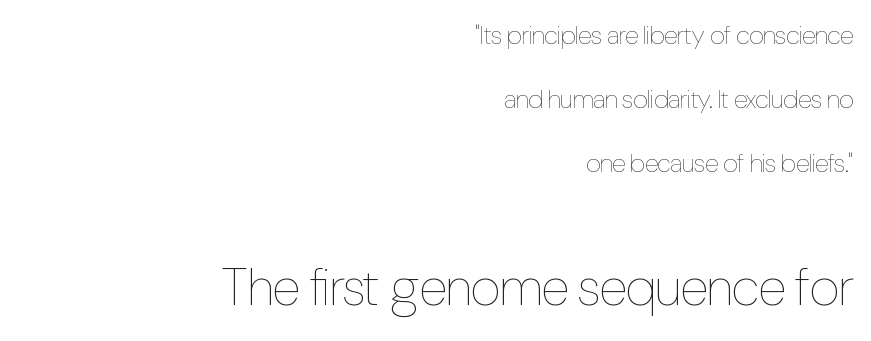
Q: Is the text bold? A: No.
Q: Is the text italic (slanted)? A: No, it is upright.
Q: Is the text underlined? A: No.
Q: How is the paragraph aligned? A: Right-aligned.
Q: Is the spacing between letters normal or unusually wide? A: Normal.
Q: Is the spacing between lines tight, normal or loose? A: Loose.
Q: Which block of text is set in a larger size, the first (top) or the second (bottom)? A: The second (bottom) one.
Q: Width (condensed, normal, or wide)? A: Condensed.
Q: Stroke contrast? A: Low.
Q: x-height? A: Medium.
Q: Monospaced? A: No.
